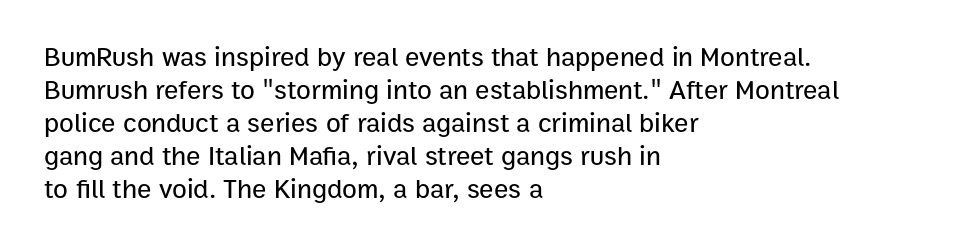
No extra tracking has been applied to these lines. Check the space under the baseline: it is left empty. The font's upright variant was chosen for this text. Casual observation: everything's shoved over to the left.
